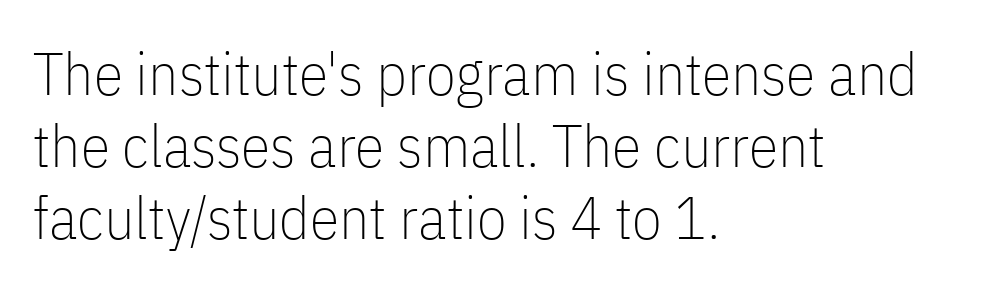
Heft: none added — not bold. The strip under each line holds only bare page. Every row of glyphs begins at an identical x-position on the left. Compared with typical body copy, the letter spacing here is the same. Here the designer chose a conventional face with non-uniform glyph widths.
